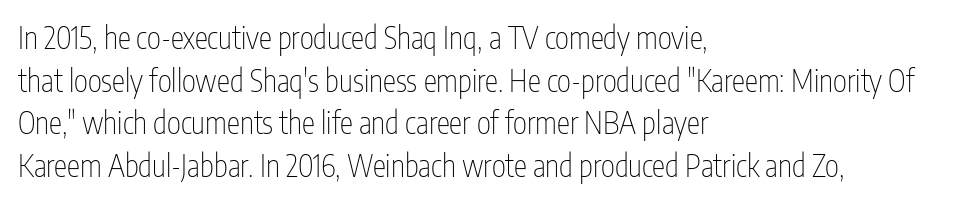
The image shows 30 px thin, condensed sans-serif type, upright; set left-aligned, normal line spacing (1.42x), normal letter spacing, not underlined; low stroke contrast and a medium x-height.
